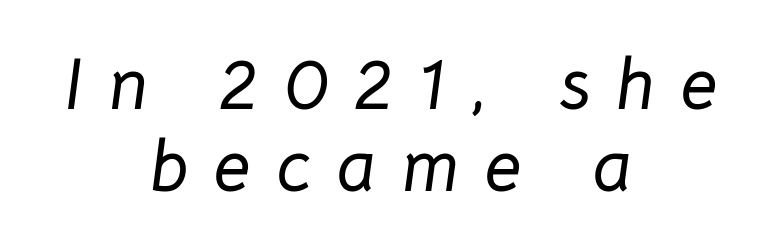
The image shows 73 px text type, italic (leaning right); set centered, tight line spacing (1.12x), unusually wide letter spacing (+0.35 em), not underlined; low stroke contrast and a medium x-height.
